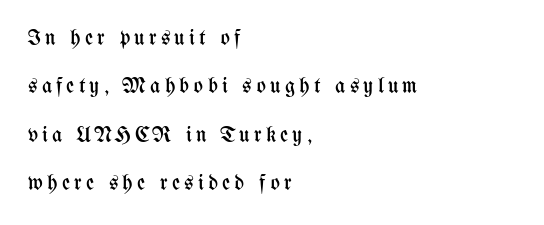
{"italic": "no", "bold": "no", "underline": "no", "align": "left", "line_spacing": "loose", "line_spacing_ratio": 2.2, "glyph_px": 22}
